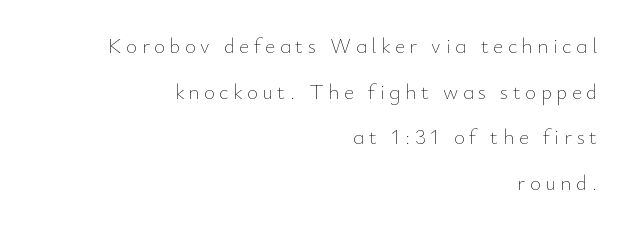
Q: Is the text bold? A: No.
Q: Is the text italic (slanted)? A: No, it is upright.
Q: Is the text underlined? A: No.
Q: How is the paragraph aligned? A: Right-aligned.
Q: Is the spacing between letters normal or unusually wide? A: Unusually wide.
Q: Is the spacing between lines tight, normal or loose? A: Loose.
